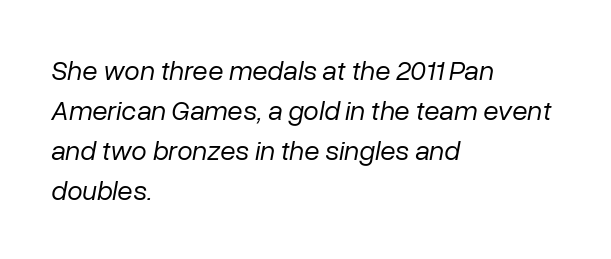
Q: Is the text bold? A: No.
Q: Is the text italic (slanted)? A: Yes, it leans right by about 10 degrees.
Q: Is the text underlined? A: No.
Q: How is the paragraph aligned? A: Left-aligned.
Q: Is the spacing between letters normal or unusually wide? A: Normal.
Q: Is the spacing between lines tight, normal or loose? A: Normal.
Q: Width (condensed, normal, or wide)? A: Normal.
Q: Stroke contrast? A: Low.
Q: x-height? A: Medium.
Q: Monospaced? A: No.
